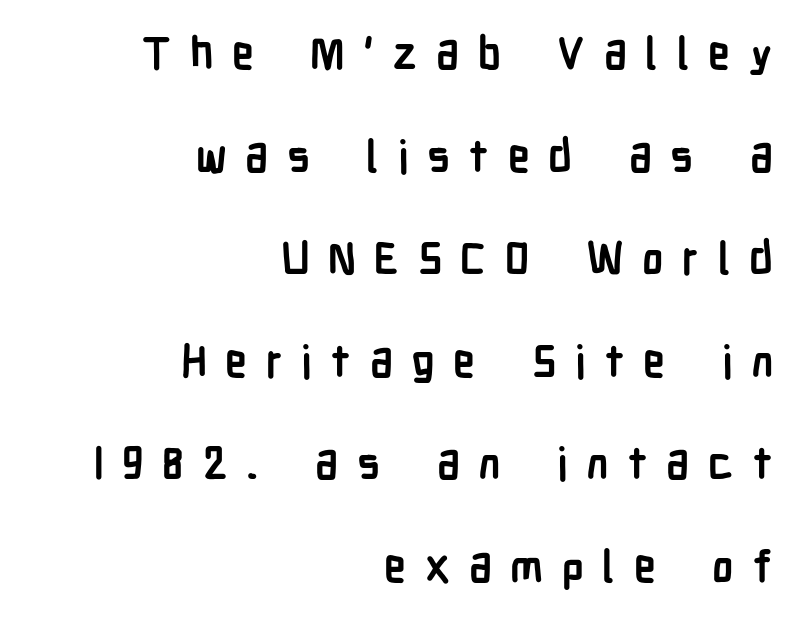
{"serif": "no", "italic": "no", "bold": "yes", "weight": "semibold", "width": "condensed", "stroke_contrast": "low", "x_height": "medium", "monospaced": "no", "underline": "no", "align": "right", "line_spacing": "loose", "line_spacing_ratio": 2.33, "letter_spacing": "wide", "letter_spacing_em": 0.42, "glyph_px": 44}
